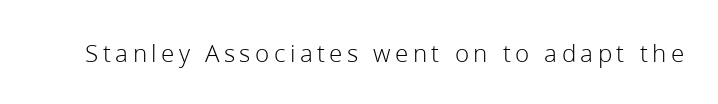
Q: Is the text bold? A: No.
Q: Is the text italic (slanted)? A: No, it is upright.
Q: Is the text underlined? A: No.
